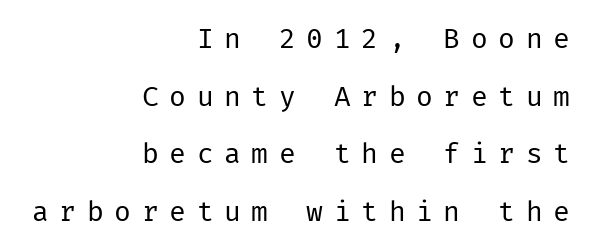
{"serif": "no", "italic": "no", "bold": "no", "weight": "regular", "width": "normal", "stroke_contrast": "low", "x_height": "medium", "underline": "no", "align": "right", "line_spacing": "loose", "line_spacing_ratio": 2.06, "letter_spacing": "wide", "letter_spacing_em": 0.38, "glyph_px": 28}
